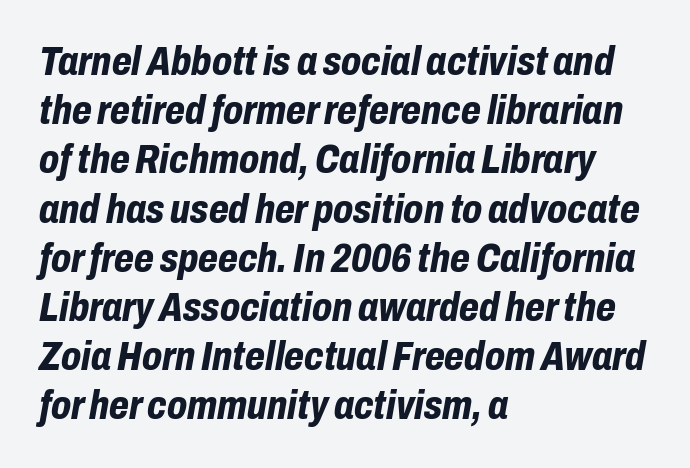
{"italic": "yes", "lean": "right", "slant_degrees": 10, "bold": "yes", "weight": "bold", "width": "condensed", "stroke_contrast": "low", "x_height": "medium", "monospaced": "no", "underline": "no", "align": "left", "line_spacing_ratio": 1.2, "letter_spacing": "normal", "letter_spacing_em": 0.0, "glyph_px": 41}
